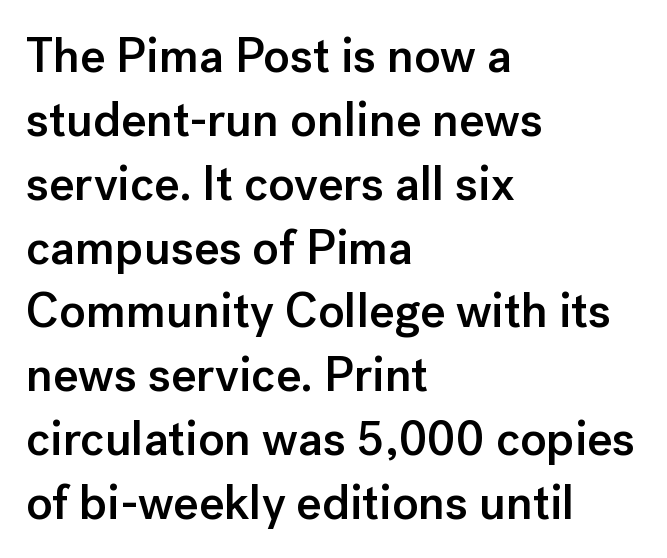
Q: Is the text bold? A: Semi-bold.
Q: Is the text italic (slanted)? A: No, it is upright.
Q: Is the typeface a serif or a sans-serif typeface? A: Sans-serif.
Q: Is the text underlined? A: No.
Q: How is the paragraph aligned? A: Left-aligned.
Q: Is the spacing between letters normal or unusually wide? A: Normal.
Q: Is the spacing between lines tight, normal or loose? A: Normal.
Q: Width (condensed, normal, or wide)? A: Normal.
Q: Stroke contrast? A: Low.
Q: x-height? A: Medium.
Q: Monospaced? A: No.
